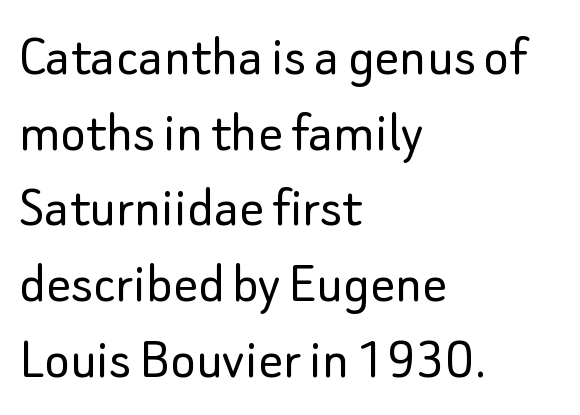
Q: Is the text bold? A: No.
Q: Is the text italic (slanted)? A: No, it is upright.
Q: Is the typeface a serif or a sans-serif typeface? A: Sans-serif.
Q: Is the text underlined? A: No.
Q: How is the paragraph aligned? A: Left-aligned.
Q: Is the spacing between letters normal or unusually wide? A: Normal.
Q: Width (condensed, normal, or wide)? A: Normal.
Q: Stroke contrast? A: Low.
Q: x-height? A: Small.
Q: Monospaced? A: No.
